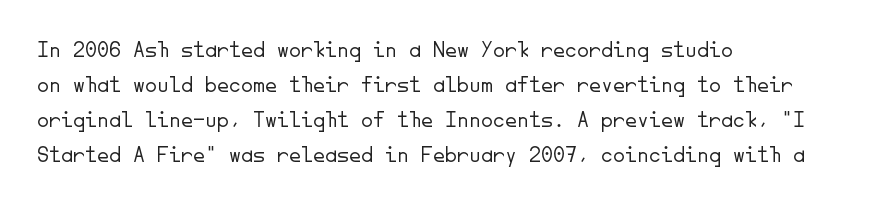
The image shows 24 px text type, upright; set left-aligned, normal line spacing (1.46x), normal letter spacing, not underlined.
